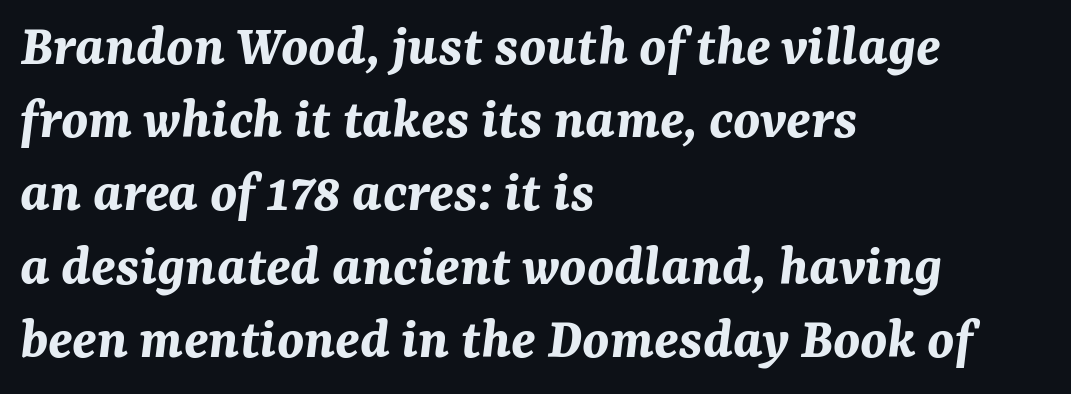
The glyphs look as if they've been sheared to an angle. The rendering uses a bold face; every stroke is thick and dark. No extra tracking has been applied to these lines. Looks like regular typesetting: each glyph gets only the width it needs. Is the block centered? No — it sits flush against the left margin. Decoration check: the copy has no underline.
